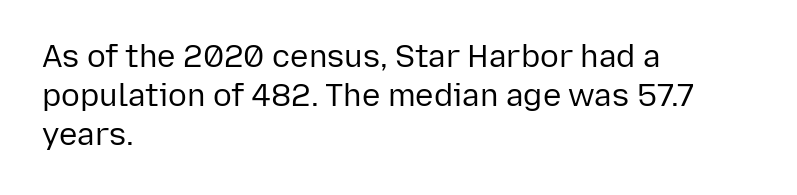
Q: Is the text bold? A: No.
Q: Is the text italic (slanted)? A: No, it is upright.
Q: Is the typeface a serif or a sans-serif typeface? A: Sans-serif.
Q: Is the text underlined? A: No.
Q: How is the paragraph aligned? A: Left-aligned.
Q: Is the spacing between letters normal or unusually wide? A: Normal.
Q: Is the spacing between lines tight, normal or loose? A: Normal.
Q: Width (condensed, normal, or wide)? A: Normal.
Q: Stroke contrast? A: Low.
Q: x-height? A: Medium.
Q: Monospaced? A: No.
